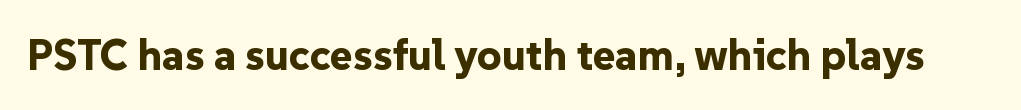
{"serif": "no", "italic": "no", "bold": "yes", "weight": "bold", "width": "normal", "stroke_contrast": "low", "x_height": "medium", "monospaced": "no", "underline": "no", "letter_spacing": "normal", "letter_spacing_em": 0.0, "glyph_px": 43}
